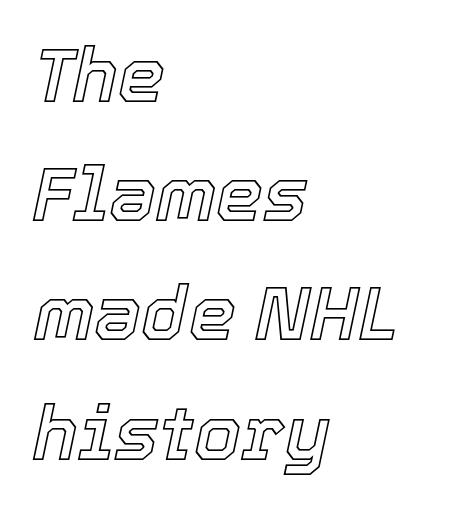
Q: Is the text italic (slanted)? A: Yes, it leans right by about 12 degrees.
Q: Is the text underlined? A: No.
Q: How is the paragraph aligned? A: Left-aligned.
Q: Is the spacing between letters normal or unusually wide? A: Normal.
Q: Is the spacing between lines tight, normal or loose? A: Normal.
Q: Width (condensed, normal, or wide)? A: Normal.
Q: x-height? A: Medium.
Q: Monospaced? A: No.
